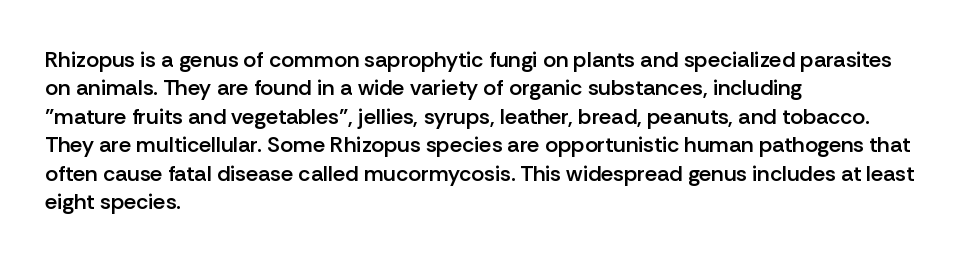
{"italic": "no", "bold": "semi", "underline": "no", "align": "left", "line_spacing": "normal", "line_spacing_ratio": 1.29, "letter_spacing": "normal", "letter_spacing_em": 0.0, "glyph_px": 22}
